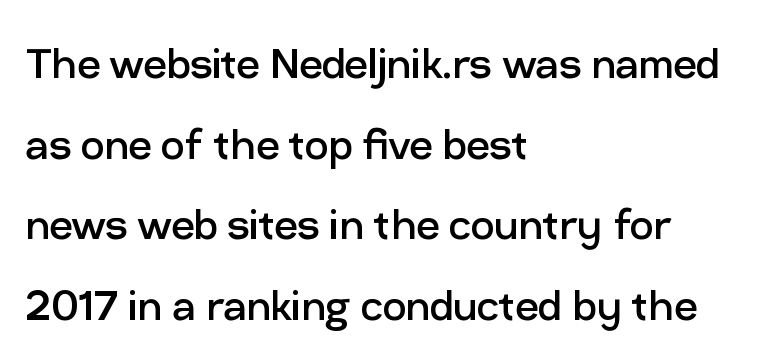
The string is rendered with underlining switched off. The typesetting does not lean heavy: it is not bold. Characters remain perfectly vertical along every line. What stands out about the letter spacing? Nothing — it is the standard amount. This sample uses a sans-serif face. The compositor pushed each line to the left boundary.
